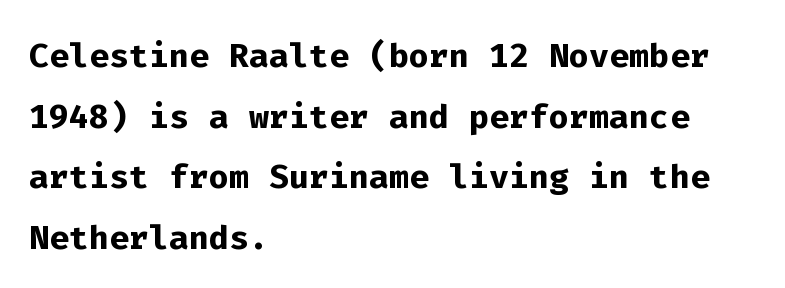
{"serif": "no", "italic": "no", "bold": "yes", "weight": "semibold", "width": "normal", "stroke_contrast": "low", "x_height": "medium", "monospaced": "yes", "underline": "no", "align": "left", "line_spacing": "normal", "line_spacing_ratio": 1.29, "letter_spacing": "normal", "letter_spacing_em": 0.0, "glyph_px": 47}
